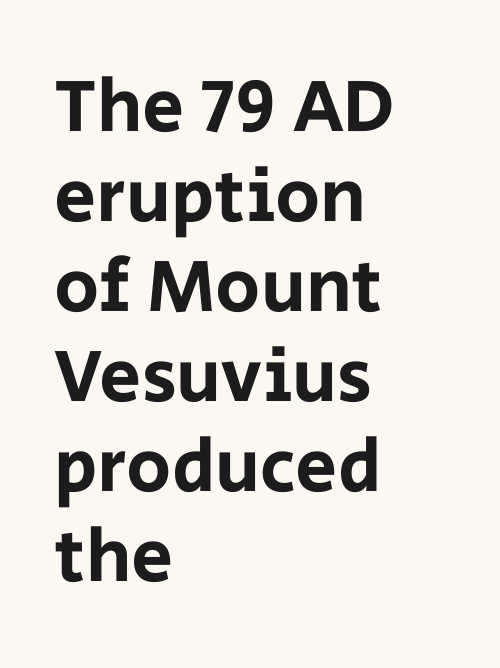
{"serif": "no", "italic": "no", "width": "normal", "stroke_contrast": "low", "x_height": "large", "monospaced": "no", "underline": "no", "align": "left", "line_spacing_ratio": 1.2, "letter_spacing": "normal", "letter_spacing_em": 0.0, "glyph_px": 75}
